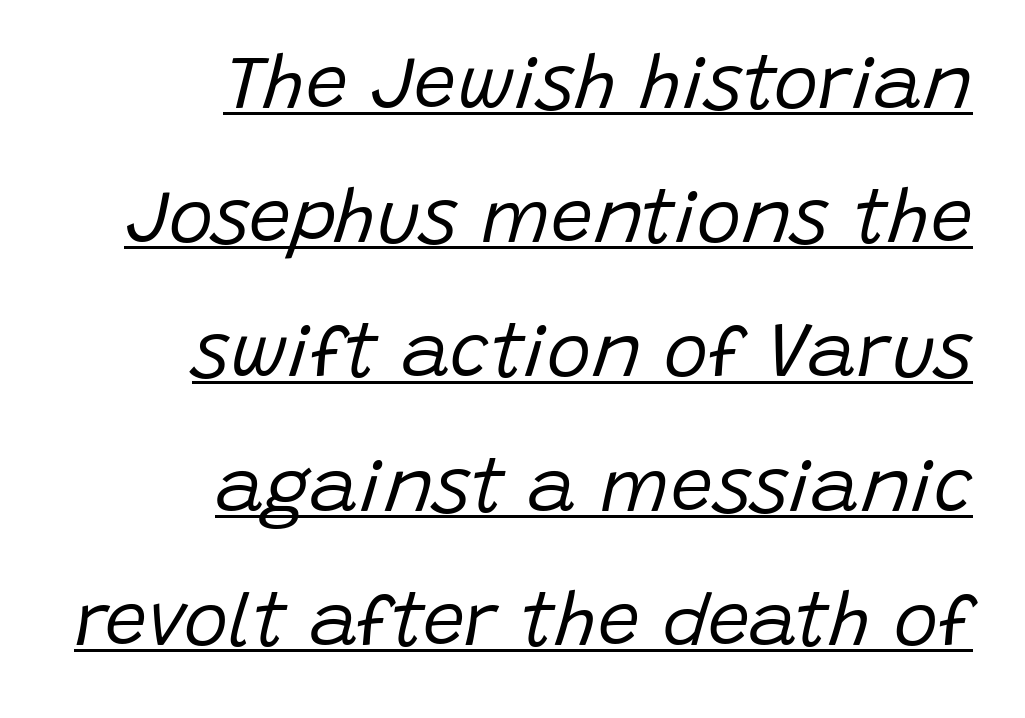
The image shows 75 px regular-weight type, italic (leaning right); set right-aligned, line spacing 1.79x, normal letter spacing, underlined; low stroke contrast and a large x-height.
